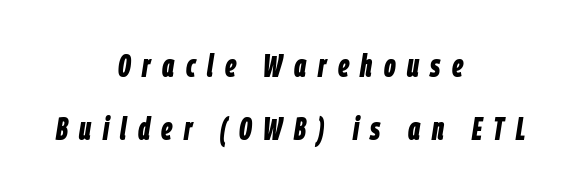
{"italic": "yes", "lean": "right", "slant_degrees": 9, "bold": "yes", "weight": "bold", "width": "condensed", "stroke_contrast": "low", "x_height": "large", "monospaced": "no", "underline": "no", "align": "center", "line_spacing": "loose", "line_spacing_ratio": 1.97, "letter_spacing": "wide", "letter_spacing_em": 0.36, "glyph_px": 32}
